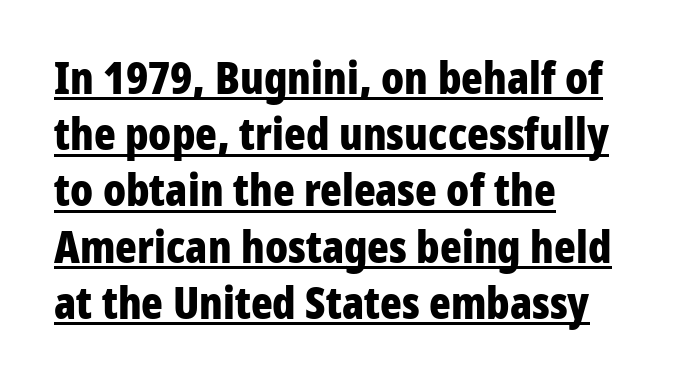
The image shows 45 px bold, condensed sans-serif type, upright; set left-aligned, normal line spacing (1.25x), normal letter spacing, underlined; low stroke contrast and a medium x-height.
